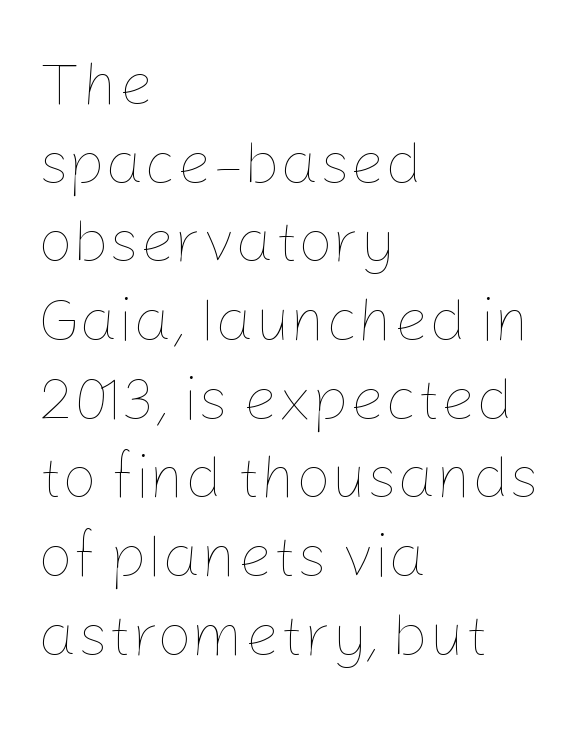
{"italic": "no", "bold": "no", "weight": "thin", "width": "normal", "stroke_contrast": "low", "x_height": "medium", "monospaced": "no", "underline": "no", "align": "left", "line_spacing": "normal", "line_spacing_ratio": 1.29, "letter_spacing": "normal", "letter_spacing_em": 0.0, "glyph_px": 61}
